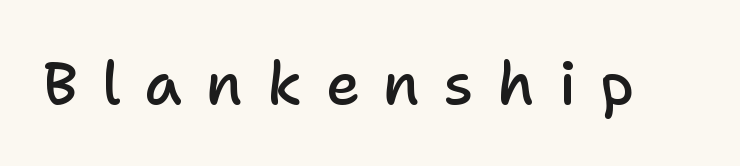
The image shows 59 px semibold sans-serif type, upright; set unusually wide letter spacing (+0.4 em), not underlined; low stroke contrast and a medium x-height.
